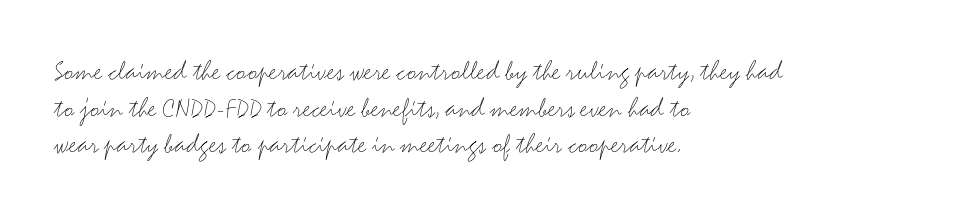
Q: Is the text bold? A: No.
Q: Is the text italic (slanted)? A: Yes.
Q: Is the typeface a serif or a sans-serif typeface? A: Sans-serif.
Q: Is the text underlined? A: No.
Q: How is the paragraph aligned? A: Left-aligned.
Q: Is the spacing between letters normal or unusually wide? A: Normal.
Q: Is the spacing between lines tight, normal or loose? A: Normal.
Q: Width (condensed, normal, or wide)? A: Wide.
Q: Stroke contrast? A: Medium.
Q: x-height? A: Small.
Q: Monospaced? A: No.
